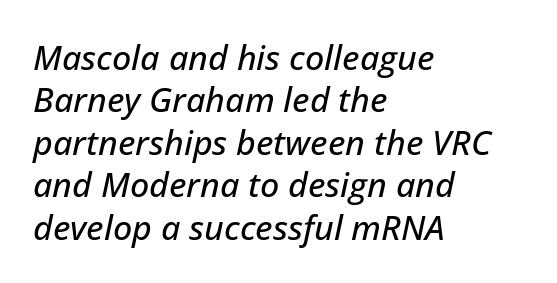
Rule under the text: the space is simply empty. This block has exactly the height ordinary leading produces. The font's italic variant was chosen for this text. Each letter keeps its own natural width here, so spacing adapts to shape.
